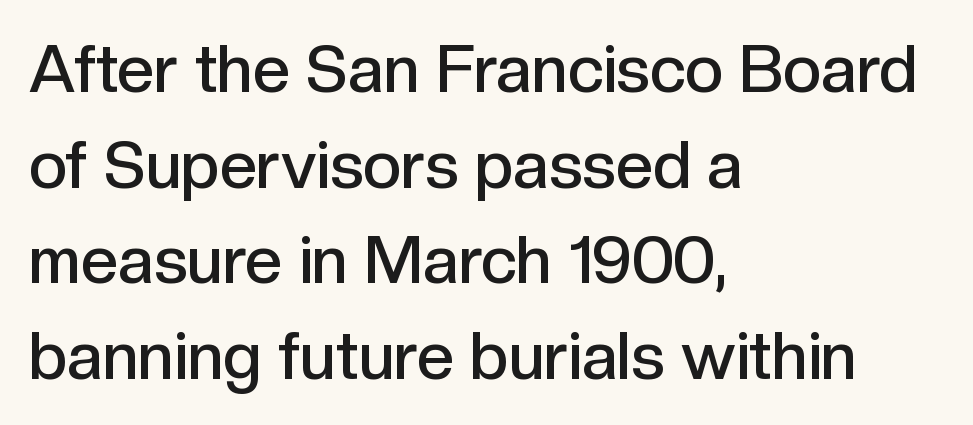
Characters remain perfectly vertical along every line. The letterforms sit shoulder to shoulder at normal distance. The letters advance in unequal steps, a hallmark of proportional type. Serifs: no, the terminals of the letterforms are clean. Reading down the block, your eye returns to a fixed left position each line. The passage shown stacks its lines at a standard gap.
